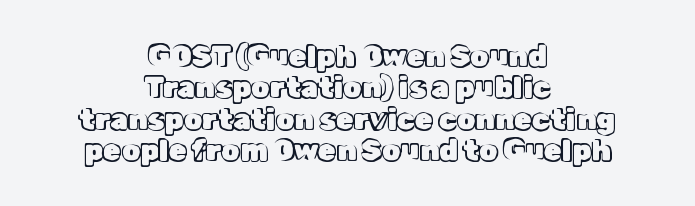
The specimen reads as upright at a glance. Notice how the passage keeps no hard edge, just a central spine. Descenders hang freely into open space. Is the letter spacing exaggerated? No — it looks like the ordinary default. This sample has the flowing, uneven cadence of proportional lettering. A typesetter would call this leading minimal, almost set solid.
